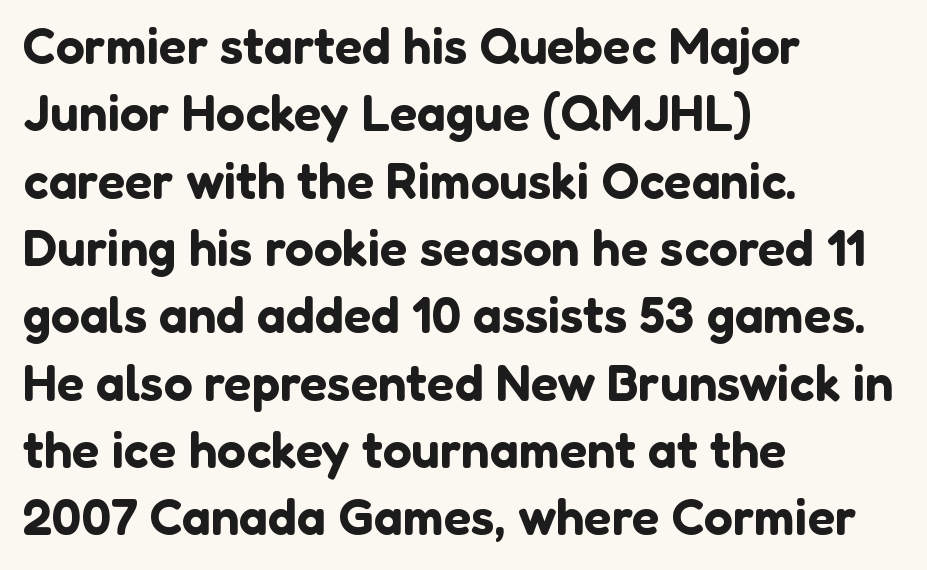
No italicization has been applied; the sample stays upright. The type is set solid horizontally, with unmodified tracking. In terms of letterform style, serifs are entirely absent. This sample keeps an unexceptional amount of space between lines. Quick note: underline off.
